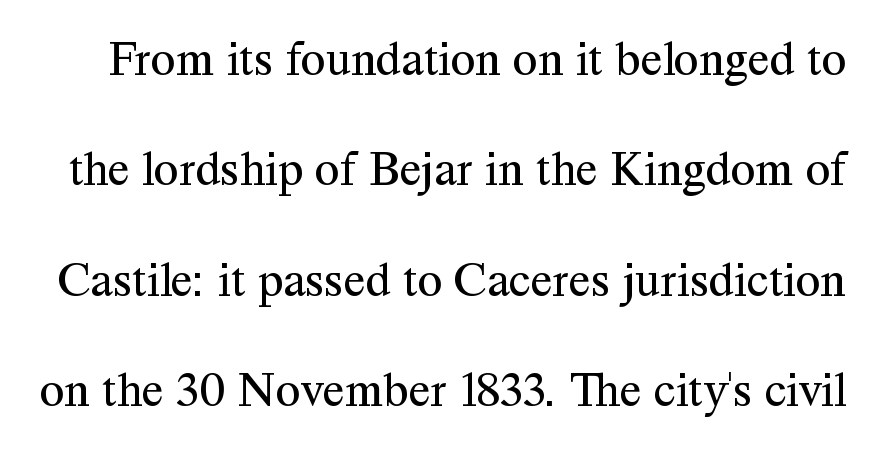
Style check: upright. A typesetter would call this leading open, well beyond the default. These lines keep a tight, regular rhythm from letter to letter. The specimen omits any rule beneath the text block's lines. Proportional: the letters do not fall into vertical columns.
